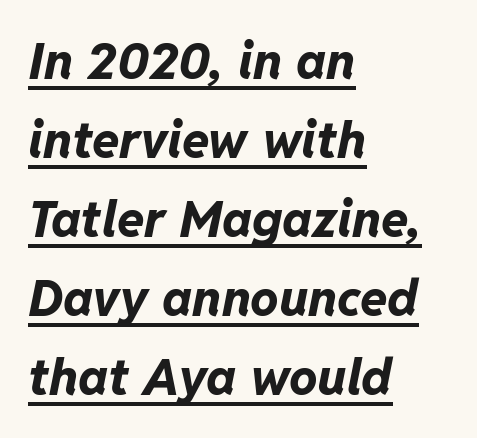
{"italic": "yes", "lean": "right", "slant_degrees": 11, "bold": "yes", "weight": "bold", "width": "normal", "stroke_contrast": "low", "x_height": "medium", "monospaced": "no", "underline": "yes", "align": "left", "line_spacing": "normal", "line_spacing_ratio": 1.58, "letter_spacing": "normal", "letter_spacing_em": 0.0, "glyph_px": 50}
